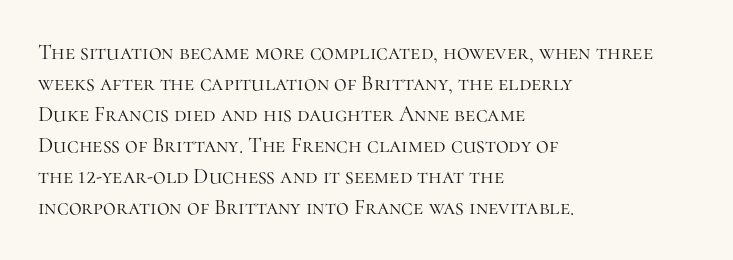
{"italic": "no", "bold": "no", "underline": "no", "align": "left", "line_spacing": "normal", "line_spacing_ratio": 1.41, "letter_spacing": "normal", "letter_spacing_em": 0.0, "glyph_px": 22}
